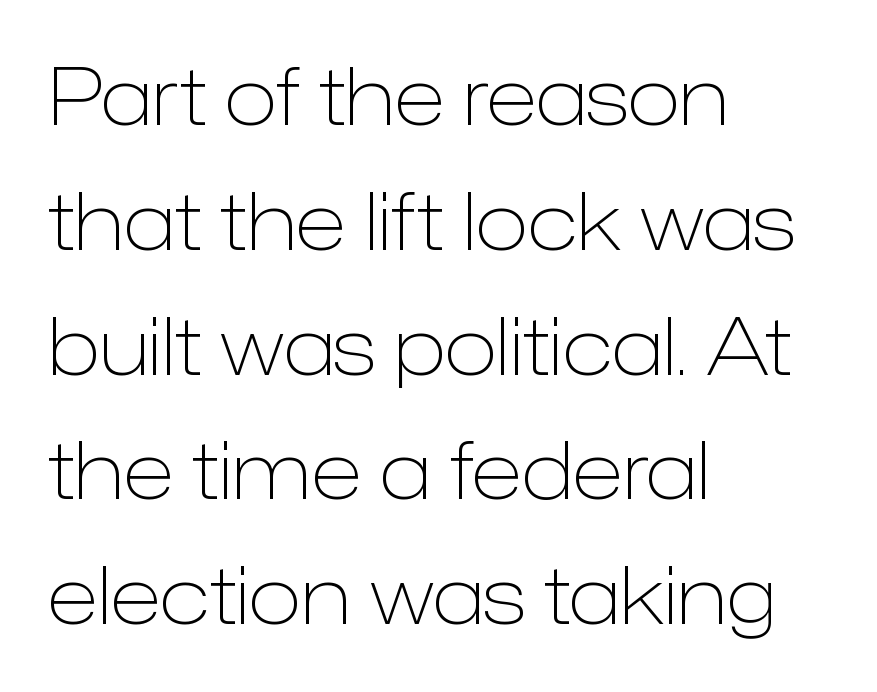
Q: Is the text bold? A: No.
Q: Is the text italic (slanted)? A: No, it is upright.
Q: Is the typeface a serif or a sans-serif typeface? A: Sans-serif.
Q: Is the text underlined? A: No.
Q: How is the paragraph aligned? A: Left-aligned.
Q: Is the spacing between letters normal or unusually wide? A: Normal.
Q: Is the spacing between lines tight, normal or loose? A: Normal.
Q: Width (condensed, normal, or wide)? A: Normal.
Q: Stroke contrast? A: Low.
Q: x-height? A: Medium.
Q: Monospaced? A: No.
